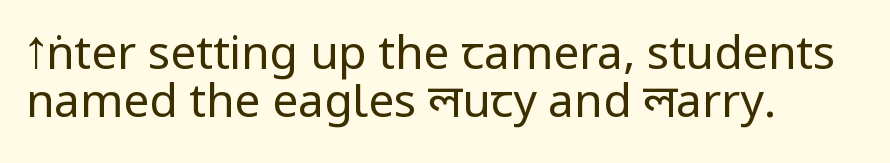
{"serif": "no", "italic": "no", "bold": "no", "weight": "regular", "width": "condensed", "stroke_contrast": "low", "underline": "no", "align": "left", "line_spacing": "tight", "line_spacing_ratio": 1.05, "letter_spacing": "normal", "letter_spacing_em": 0.0, "glyph_px": 46}
